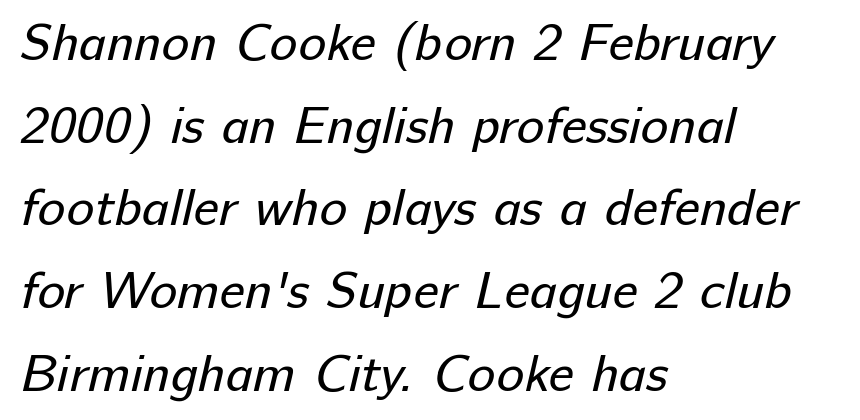
The image shows 52 px regular-weight sans-serif type; set left-aligned, normal line spacing (1.59x), normal letter spacing, not underlined; low stroke contrast and a medium x-height.
